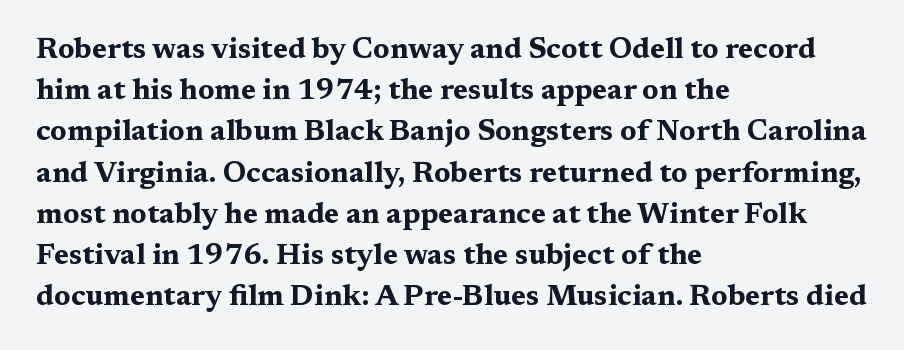
The image shows 29 px bold, wide serif type, upright; set left-aligned, normal line spacing (1.42x), normal letter spacing, not underlined; medium stroke contrast and a medium x-height.
